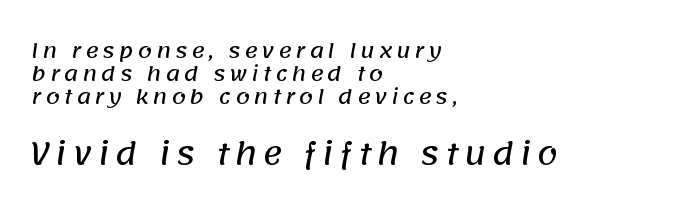
The image shows 30 px sans-serif type; set left-aligned, tight line spacing (1.14x), not underlined; the second (bottom) block is 1.5x larger; low stroke contrast and a large x-height.
